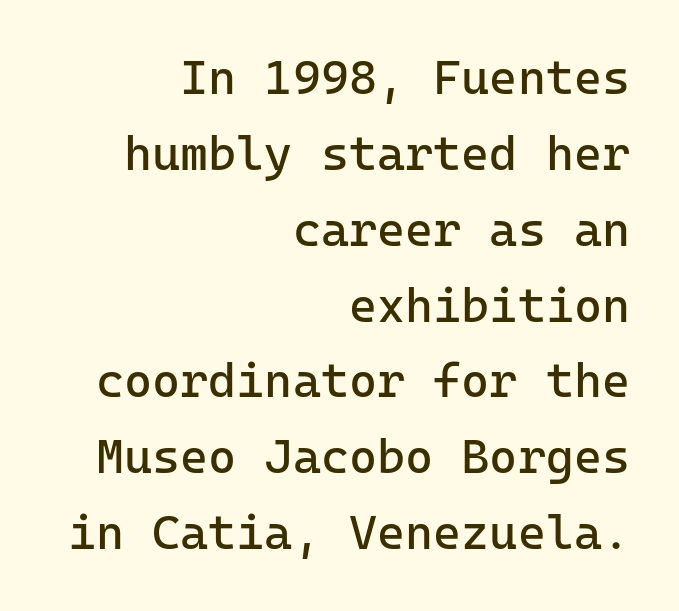
{"serif": "no", "italic": "no", "bold": "no", "weight": "regular", "width": "normal", "stroke_contrast": "low", "x_height": "medium", "monospaced": "yes", "underline": "no", "align": "right", "line_spacing": "normal", "line_spacing_ratio": 1.58, "letter_spacing": "normal", "letter_spacing_em": 0.0, "glyph_px": 48}
